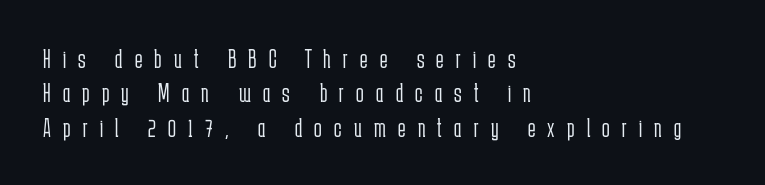
The image shows 28 px light, condensed sans-serif type, upright; set left-aligned, line spacing 1.23x, unusually wide letter spacing (+0.44 em), not underlined; low stroke contrast and a medium x-height.
